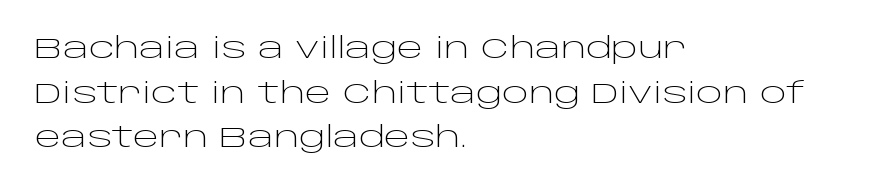
{"serif": "no", "italic": "no", "bold": "no", "weight": "light", "width": "wide", "stroke_contrast": "low", "x_height": "large", "monospaced": "no", "underline": "no", "align": "left", "line_spacing": "normal", "line_spacing_ratio": 1.59, "letter_spacing": "normal", "letter_spacing_em": 0.0, "glyph_px": 28}
